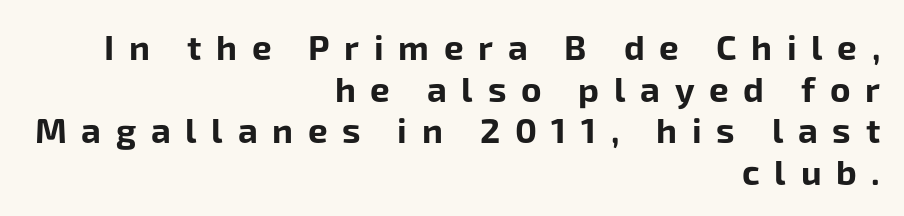
{"serif": "no", "italic": "no", "bold": "yes", "weight": "bold", "width": "normal", "stroke_contrast": "low", "x_height": "medium", "monospaced": "no", "underline": "no", "align": "right", "line_spacing_ratio": 1.19, "letter_spacing": "wide", "letter_spacing_em": 0.42, "glyph_px": 35}
